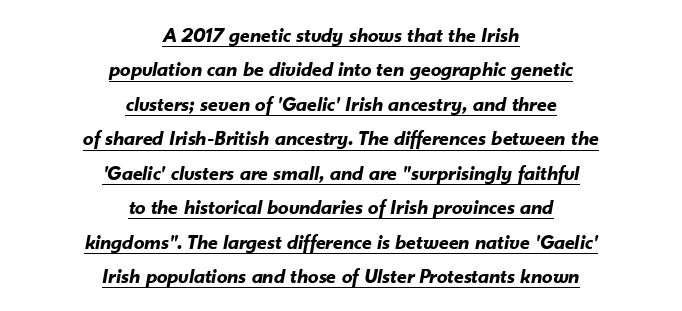
Weight check: bold — yes, fully. Characters follow at the spacing the type designer built in. Rendered with sloped, italic letterforms. The passage is arranged like a title page — every line centered. Vertical spacing — default. The string is rendered with underlining switched on.
